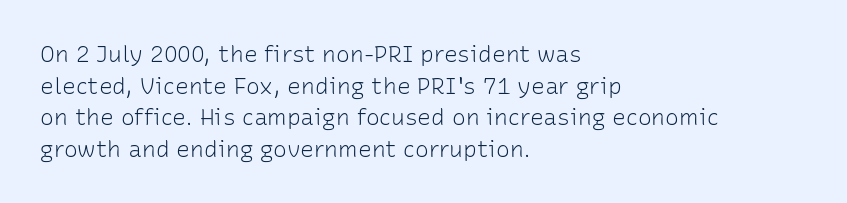
{"italic": "no", "bold": "no", "underline": "no", "align": "left", "line_spacing": "normal", "line_spacing_ratio": 1.37, "letter_spacing": "normal", "letter_spacing_em": 0.0, "glyph_px": 23}
